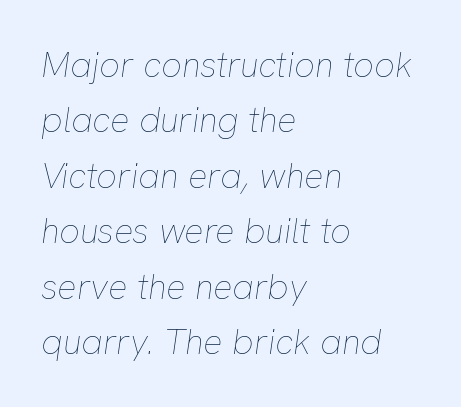
Q: Is the text bold? A: No.
Q: Is the text italic (slanted)? A: Yes, it leans right by about 8 degrees.
Q: Is the text underlined? A: No.
Q: How is the paragraph aligned? A: Left-aligned.
Q: Is the spacing between letters normal or unusually wide? A: Normal.
Q: Is the spacing between lines tight, normal or loose? A: Normal.
Q: Width (condensed, normal, or wide)? A: Normal.
Q: Stroke contrast? A: Low.
Q: x-height? A: Medium.
Q: Monospaced? A: No.
